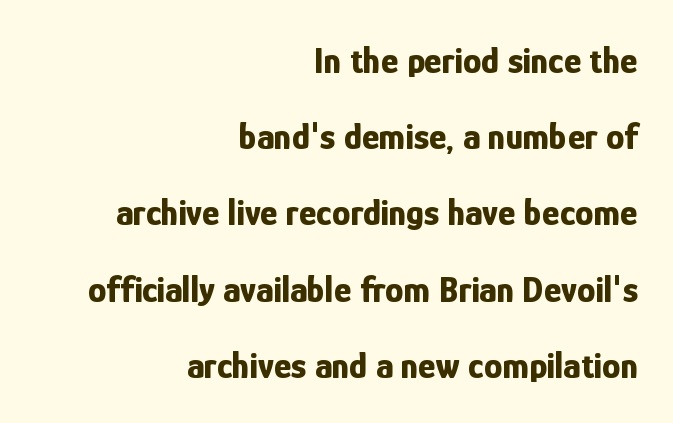
{"serif": "no", "italic": "no", "bold": "yes", "weight": "bold", "width": "condensed", "stroke_contrast": "low", "x_height": "medium", "monospaced": "no", "underline": "no", "align": "right", "line_spacing": "loose", "line_spacing_ratio": 2.06, "letter_spacing": "normal", "letter_spacing_em": 0.0, "glyph_px": 37}
